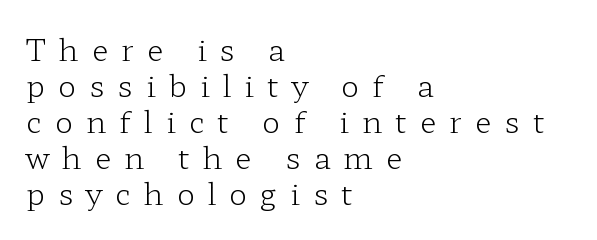
Beneath every word, the page is bare. The rendering shows small feet on the letterforms — a serif design. Line beginnings align vertically; line endings do not. Stem width sits at or under what a default text font uses. Proportional: the letters do not fall into vertical columns. Words appear elongated and porous because spacing is wide.
